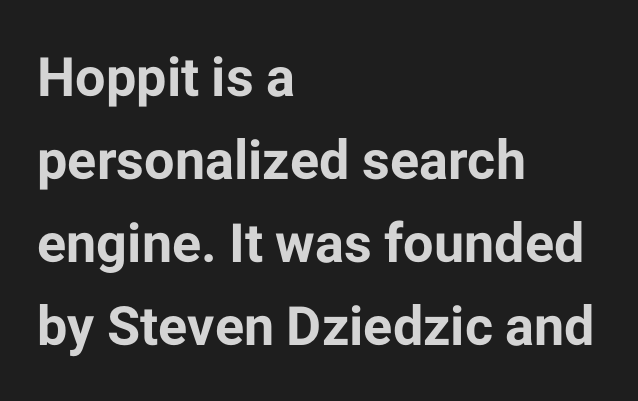
Q: Is the text bold? A: Yes.
Q: Is the text italic (slanted)? A: No, it is upright.
Q: Is the typeface a serif or a sans-serif typeface? A: Sans-serif.
Q: Is the text underlined? A: No.
Q: How is the paragraph aligned? A: Left-aligned.
Q: Is the spacing between letters normal or unusually wide? A: Normal.
Q: Is the spacing between lines tight, normal or loose? A: Normal.
Q: Width (condensed, normal, or wide)? A: Normal.
Q: Stroke contrast? A: Low.
Q: x-height? A: Medium.
Q: Monospaced? A: No.
